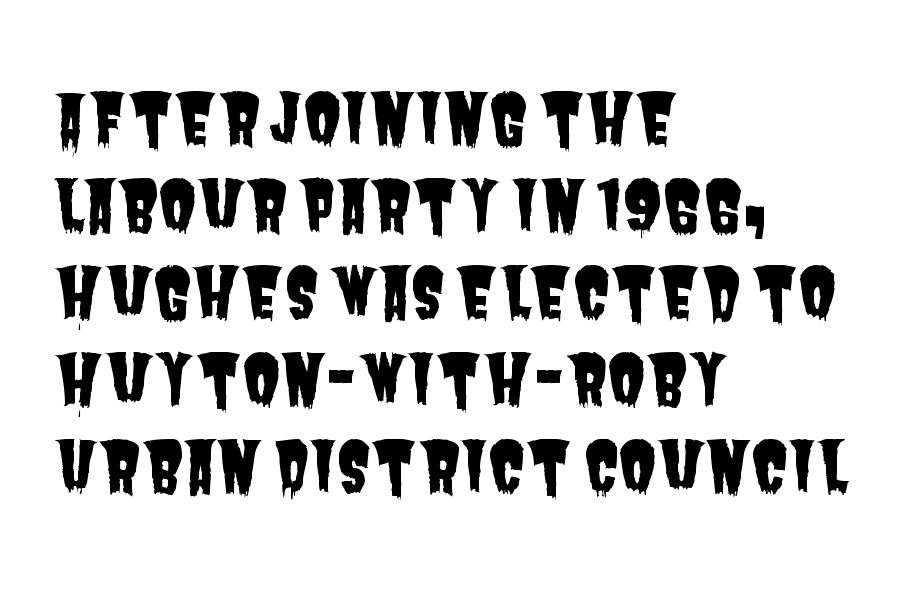
The image shows 69 px condensed sans-serif type; set left-aligned, normal line spacing (1.26x), normal letter spacing, not underlined; low stroke contrast and a large x-height.
